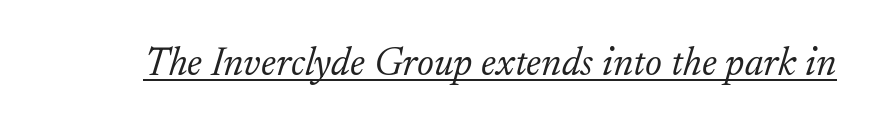
The image shows 40 px light serif type, italic (leaning right); set normal letter spacing, underlined; low stroke contrast and a small x-height.
